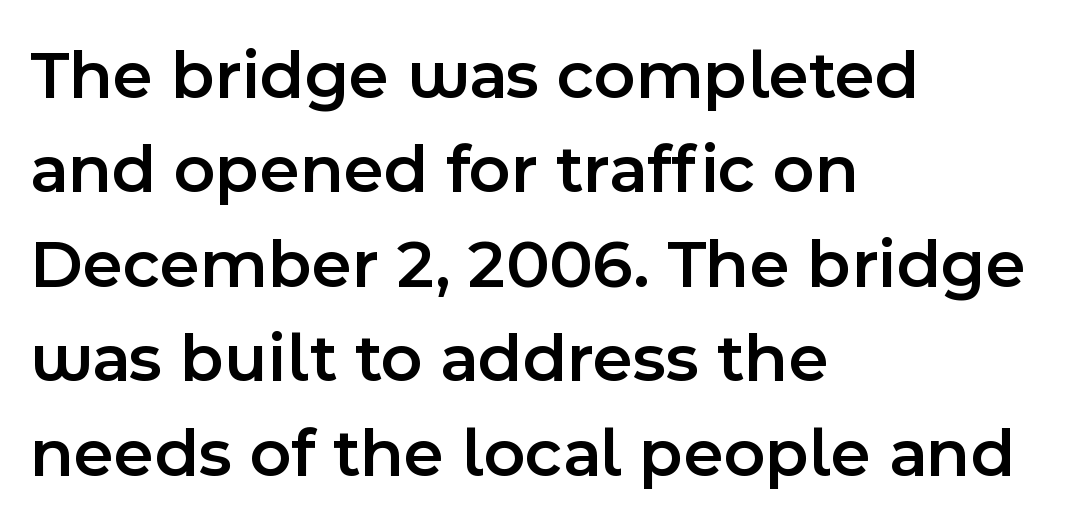
A typesetter would label this face a sans. Horizontal bands of white between lines are of average thickness. These lines keep a tight, regular rhythm from letter to letter. These lines stack with their left ends in a neat column. If you drew a line through each stem, it would be perfectly vertical. Here the designer chose a conventional face with non-uniform glyph widths.
